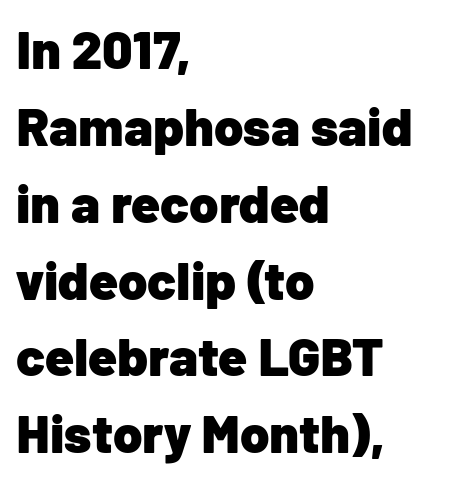
{"serif": "no", "italic": "no", "bold": "yes", "weight": "heavy", "width": "normal", "stroke_contrast": "low", "x_height": "medium", "monospaced": "no", "underline": "no", "align": "left", "line_spacing": "normal", "line_spacing_ratio": 1.45, "letter_spacing": "normal", "letter_spacing_em": 0.0, "glyph_px": 53}
